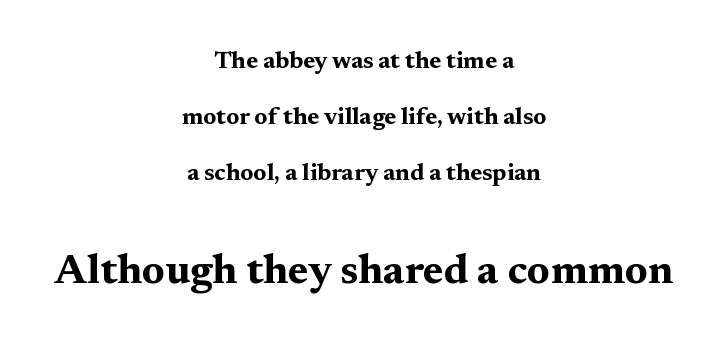
Bold? Absolutely — the strokes are thick and heavy. Interline gaps are noticeably wide in this sample. Here the glyphs are tracked normally, forming tight word shapes. Italic: no, the glyphs are upright roman. Serifs: yes, visible at the terminals of the letterforms.
